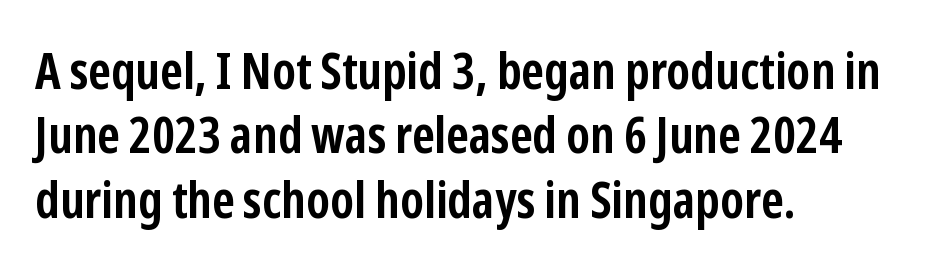
Is this a fixed-width face? No — the glyphs have proportional, varying widths. I'd describe the lettering as bold — thick and assertive. Every character sits straight up, as roman type does. Is the block centered? No — it sits flush against the left margin. No extra tracking has been applied to these lines.
